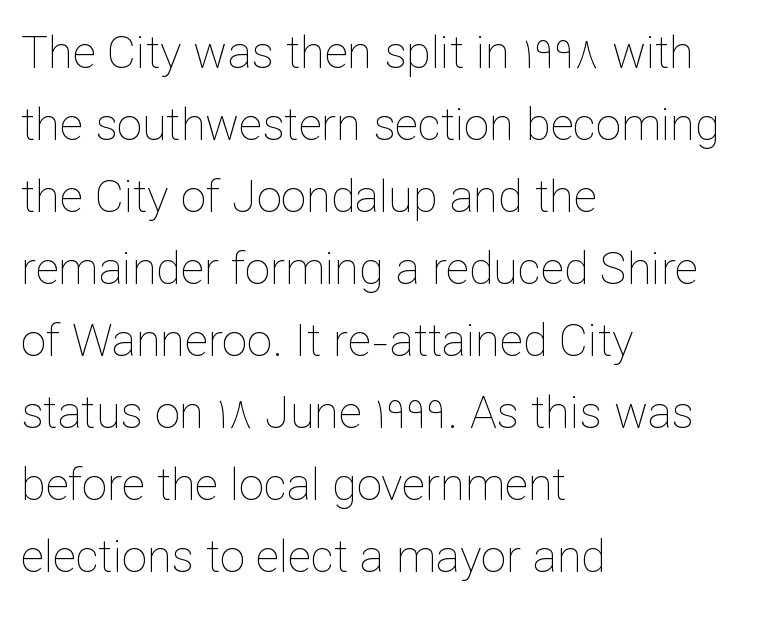
The typography opts for an upright posture over an oblique one. Students, observe: this is what conventionally led text looks like. The passage shown is typed in a proportional face where columns would drift. Observe the ordinary spacing: letters are neighbours, not strangers.
